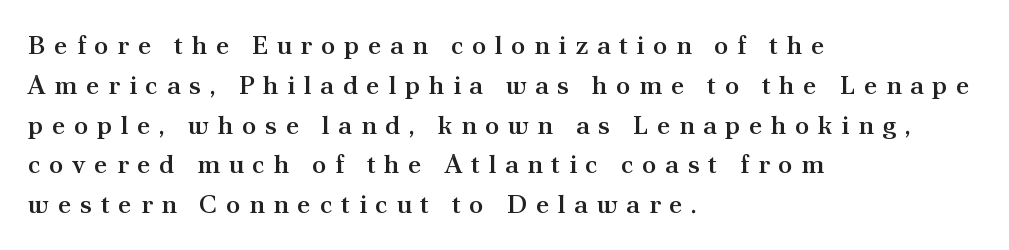
Q: Is the text bold? A: Semi-bold.
Q: Is the text italic (slanted)? A: No, it is upright.
Q: Is the text underlined? A: No.
Q: How is the paragraph aligned? A: Left-aligned.
Q: Is the spacing between letters normal or unusually wide? A: Unusually wide.
Q: Is the spacing between lines tight, normal or loose? A: Normal.
